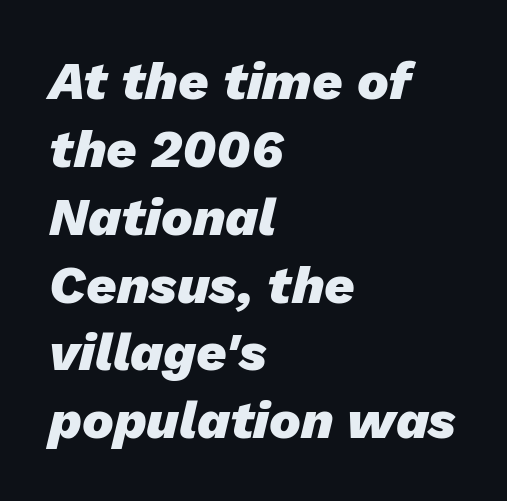
The image shows 53 px heavy type, italic (leaning right); set left-aligned, normal line spacing (1.28x), normal letter spacing, not underlined; low stroke contrast and a medium x-height.
